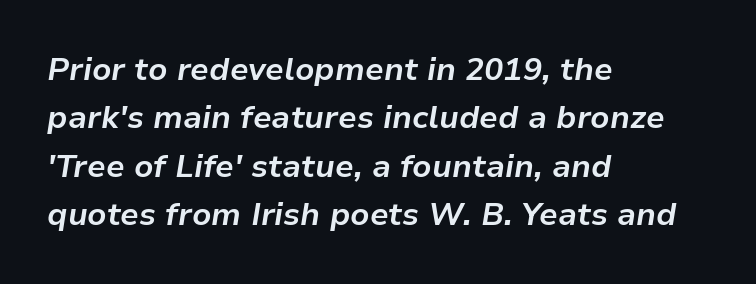
The image shows 32 px bold type, italic (leaning right); set left-aligned, normal line spacing (1.51x), normal letter spacing, not underlined; low stroke contrast and a medium x-height.
